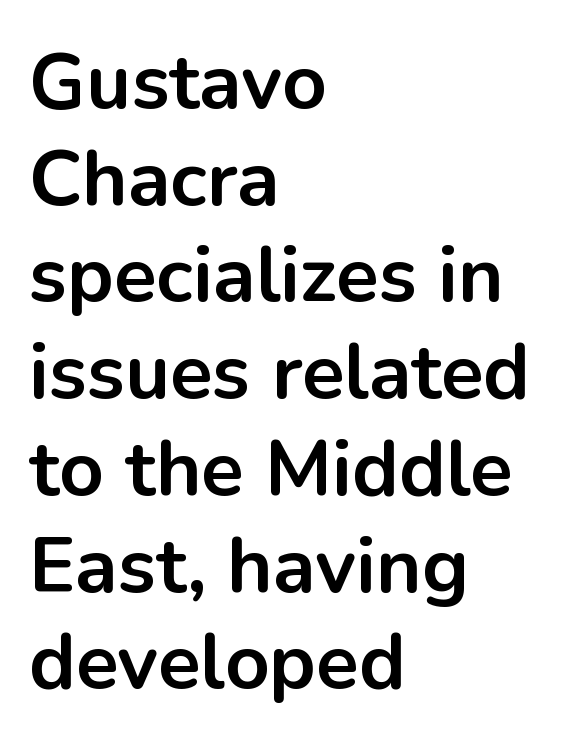
{"serif": "no", "italic": "no", "bold": "yes", "weight": "bold", "width": "normal", "stroke_contrast": "low", "x_height": "medium", "monospaced": "no", "underline": "no", "align": "left", "line_spacing_ratio": 1.24, "letter_spacing": "normal", "letter_spacing_em": 0.0, "glyph_px": 78}
